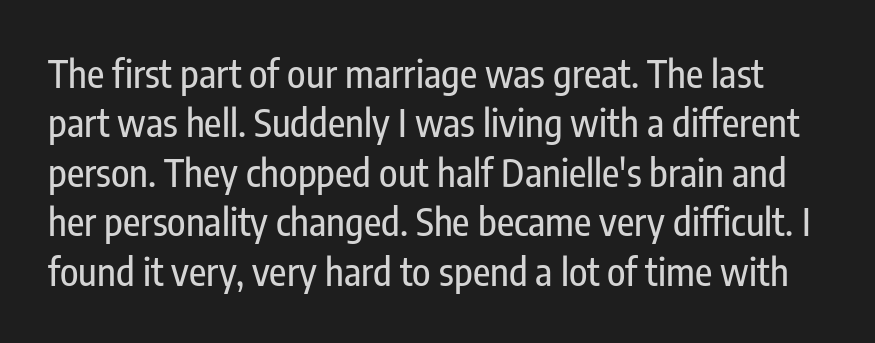
A typesetter would call this proportional, since set widths differ per character. Tall strokes in this sample are plumb rather than angled. Does extra space separate the letters? No, they use regular spacing. This block has exactly the height ordinary leading produces. The text was rendered using a sans face with plain stroke endings. Quick note: underline off.
